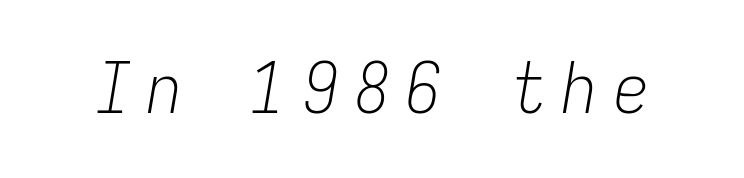
{"italic": "yes", "lean": "right", "slant_degrees": 9, "bold": "no", "weight": "light", "width": "condensed", "stroke_contrast": "low", "x_height": "medium", "monospaced": "yes", "underline": "no", "letter_spacing": "wide", "letter_spacing_em": 0.24, "glyph_px": 70}
